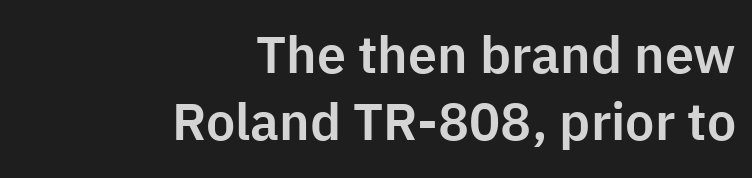
Q: Is the text italic (slanted)? A: No, it is upright.
Q: Is the typeface a serif or a sans-serif typeface? A: Sans-serif.
Q: Is the text underlined? A: No.
Q: How is the paragraph aligned? A: Right-aligned.
Q: Is the spacing between letters normal or unusually wide? A: Normal.
Q: Is the spacing between lines tight, normal or loose? A: Normal.
Q: Width (condensed, normal, or wide)? A: Normal.
Q: Stroke contrast? A: Low.
Q: x-height? A: Medium.
Q: Monospaced? A: No.
